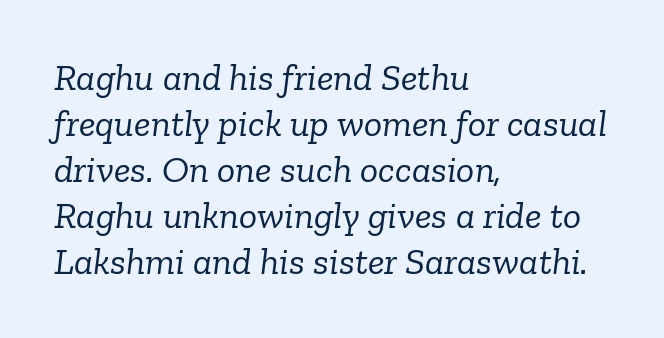
{"serif": "yes", "italic": "yes", "lean": "right", "slant_degrees": 6, "bold": "no", "weight": "light", "width": "normal", "stroke_contrast": "low", "x_height": "medium", "monospaced": "no", "underline": "no", "align": "left", "line_spacing_ratio": 1.21, "letter_spacing": "normal", "letter_spacing_em": 0.0, "glyph_px": 38}
